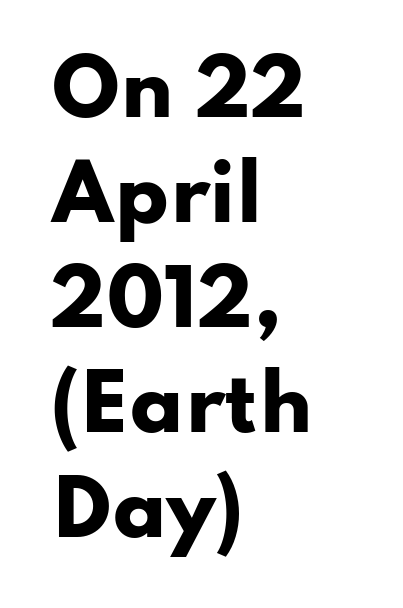
{"serif": "no", "italic": "no", "bold": "yes", "weight": "heavy", "width": "wide", "stroke_contrast": "low", "x_height": "small", "monospaced": "no", "underline": "no", "align": "left", "line_spacing": "normal", "line_spacing_ratio": 1.38, "letter_spacing": "normal", "letter_spacing_em": 0.0, "glyph_px": 76}
